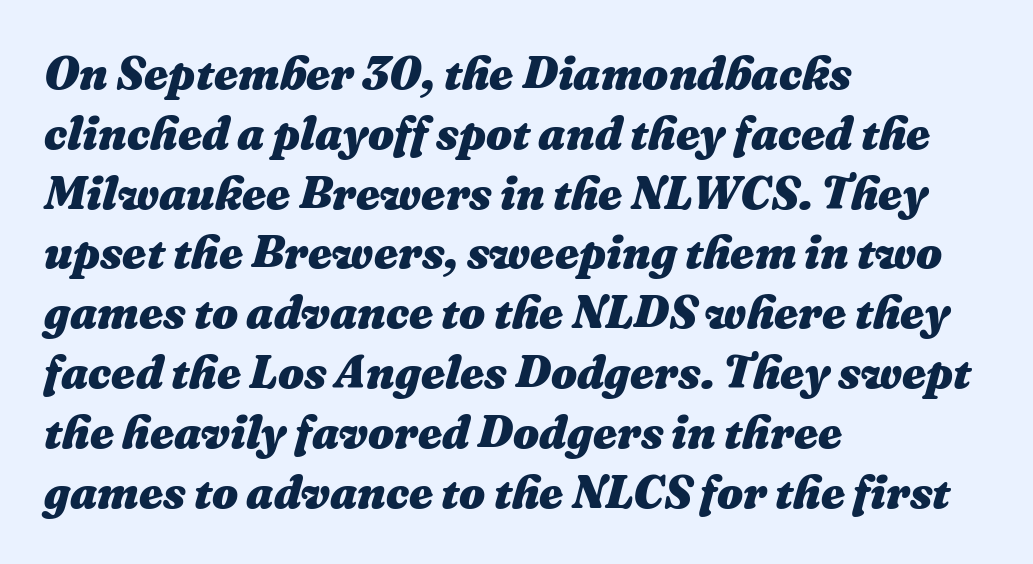
Q: Is the text bold? A: Yes.
Q: Is the text italic (slanted)? A: Yes, it leans right by about 16 degrees.
Q: Is the text underlined? A: No.
Q: How is the paragraph aligned? A: Left-aligned.
Q: Is the spacing between letters normal or unusually wide? A: Normal.
Q: Is the spacing between lines tight, normal or loose? A: Normal.
Q: Width (condensed, normal, or wide)? A: Normal.
Q: Stroke contrast? A: Medium.
Q: x-height? A: Medium.
Q: Monospaced? A: No.
